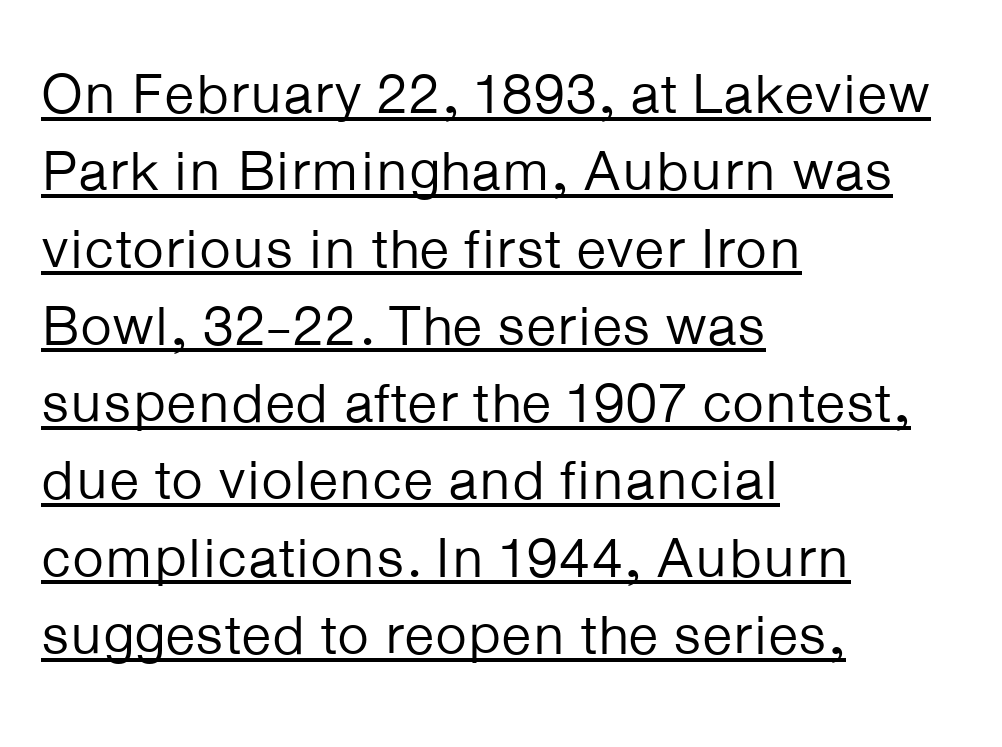
{"serif": "no", "italic": "no", "bold": "no", "weight": "regular", "width": "normal", "stroke_contrast": "low", "x_height": "medium", "monospaced": "no", "underline": "yes", "align": "left", "line_spacing": "normal", "line_spacing_ratio": 1.38, "letter_spacing": "normal", "letter_spacing_em": 0.0, "glyph_px": 56}
